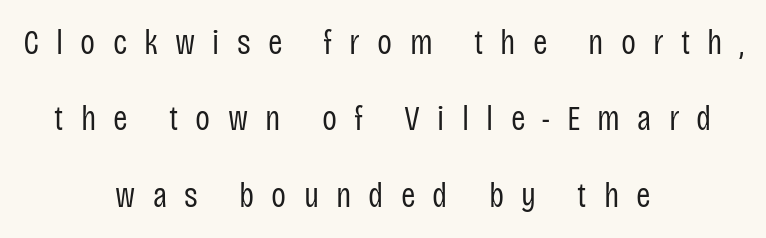
{"serif": "no", "italic": "no", "bold": "no", "weight": "regular", "width": "condensed", "stroke_contrast": "low", "x_height": "large", "monospaced": "no", "underline": "no", "align": "center", "line_spacing": "loose", "line_spacing_ratio": 2.18, "letter_spacing": "wide", "letter_spacing_em": 0.49, "glyph_px": 35}
